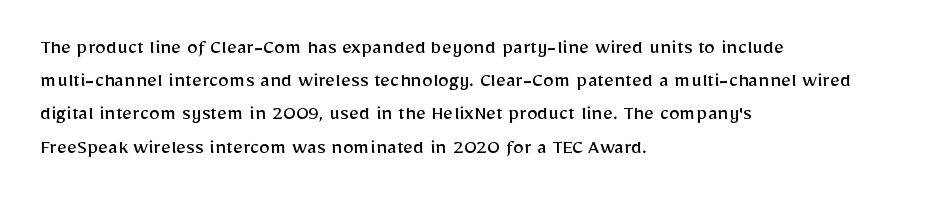
The image shows 22 px text type, upright; set left-aligned, normal line spacing (1.51x), normal letter spacing, not underlined.
